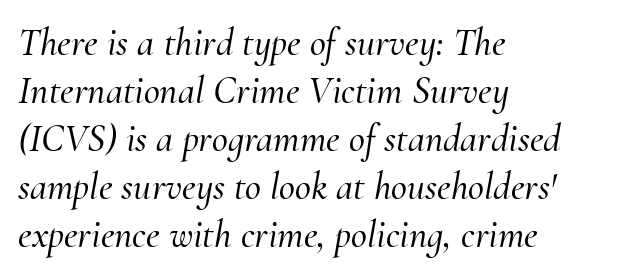
The image shows 39 px serif type, italic (leaning right); set left-aligned, line spacing 1.23x, normal letter spacing, not underlined; medium stroke contrast and a small x-height.
